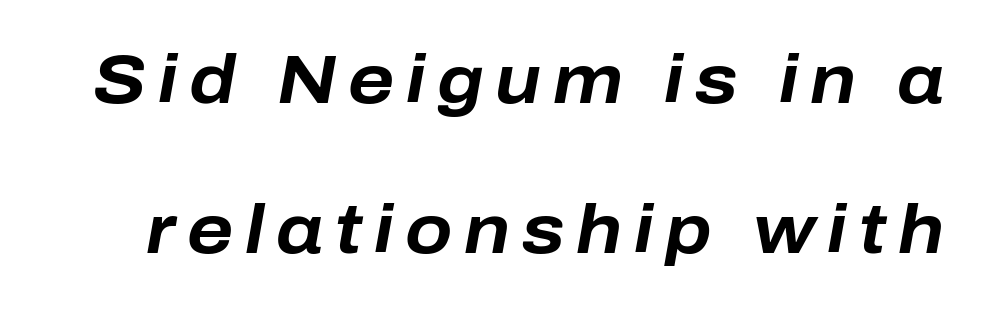
{"italic": "yes", "lean": "right", "slant_degrees": 10, "bold": "yes", "weight": "bold", "width": "normal", "stroke_contrast": "low", "x_height": "medium", "monospaced": "no", "underline": "no", "line_spacing": "loose", "line_spacing_ratio": 2.18, "glyph_px": 69}
